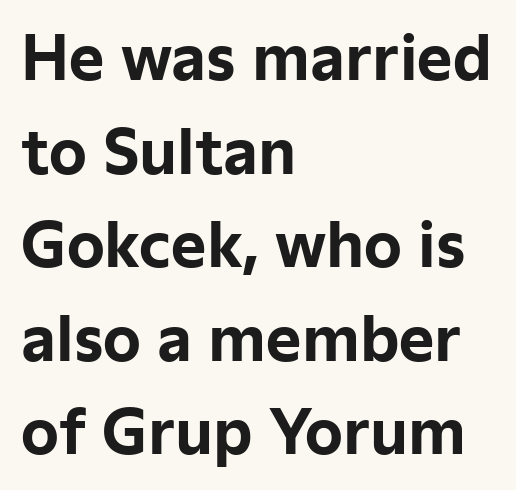
Letter spacing: default. Nothing sits at the stroke ends, so this counts as sans-serif. In terms of posture, this sample is upright. These lines are rendered in a variable-pitch font. The rows are spaced the way most documents space them.
